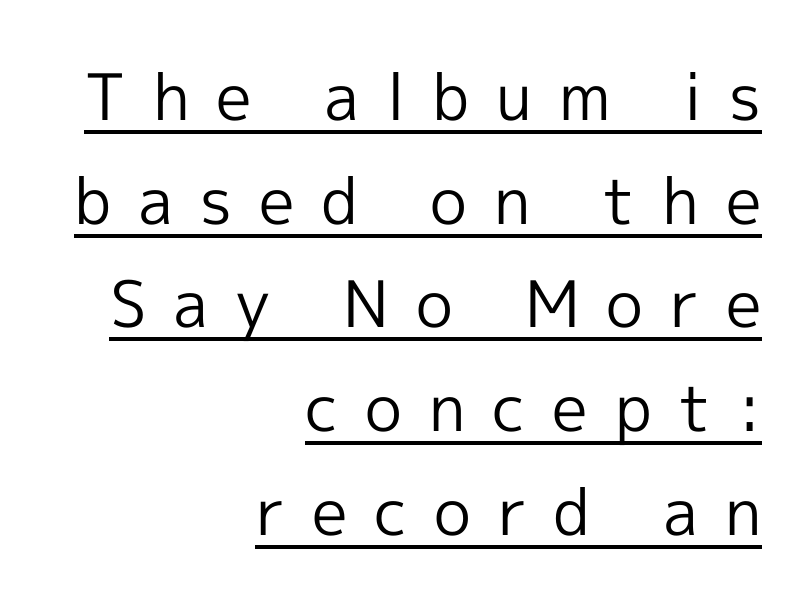
It's the straight-up-and-down kind of type. Vertical spacing — default. No heavy texture on the line: the type isn't bold. The text block is weighted toward the right margin, trailing off unevenly leftward.
